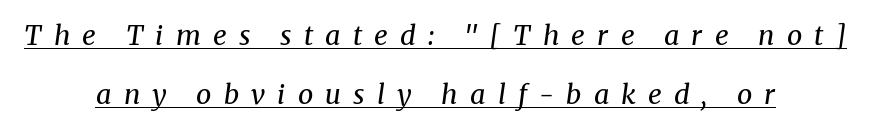
Q: Is the text bold? A: No.
Q: Is the text italic (slanted)? A: Yes, it leans right by about 8 degrees.
Q: Is the text underlined? A: Yes.
Q: How is the paragraph aligned? A: Centered.
Q: Is the spacing between letters normal or unusually wide? A: Unusually wide.
Q: Is the spacing between lines tight, normal or loose? A: Loose.
